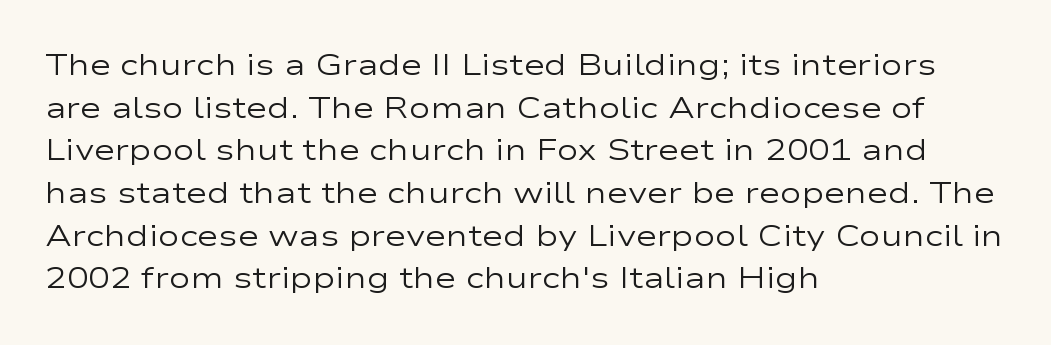
Q: Is the text bold? A: No.
Q: Is the text italic (slanted)? A: No, it is upright.
Q: Is the typeface a serif or a sans-serif typeface? A: Sans-serif.
Q: Is the text underlined? A: No.
Q: How is the paragraph aligned? A: Left-aligned.
Q: Is the spacing between letters normal or unusually wide? A: Normal.
Q: Is the spacing between lines tight, normal or loose? A: Normal.
Q: Width (condensed, normal, or wide)? A: Wide.
Q: Stroke contrast? A: Low.
Q: x-height? A: Medium.
Q: Monospaced? A: No.
